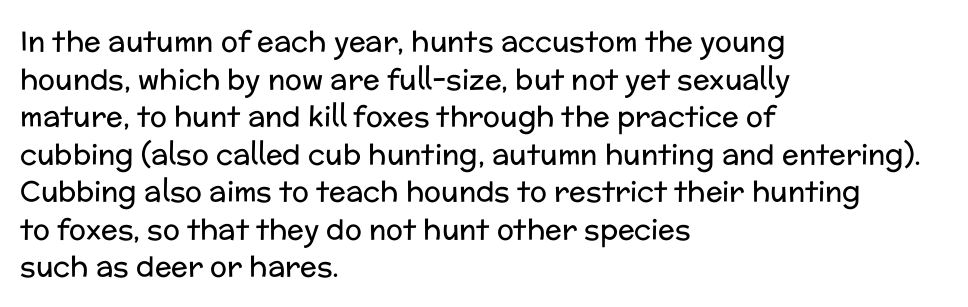
{"serif": "no", "italic": "no", "bold": "no", "weight": "regular", "width": "normal", "stroke_contrast": "low", "x_height": "medium", "monospaced": "no", "underline": "no", "align": "left", "line_spacing": "normal", "line_spacing_ratio": 1.34, "letter_spacing": "normal", "letter_spacing_em": 0.0, "glyph_px": 28}
